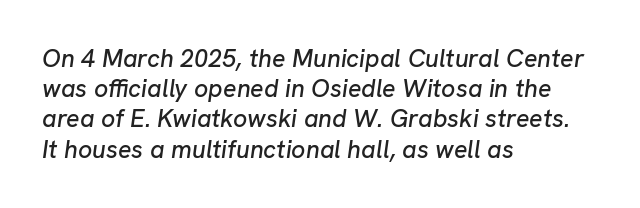
Q: Is the text italic (slanted)? A: Yes, it leans right by about 8 degrees.
Q: Is the text underlined? A: No.
Q: How is the paragraph aligned? A: Left-aligned.
Q: Is the spacing between letters normal or unusually wide? A: Normal.
